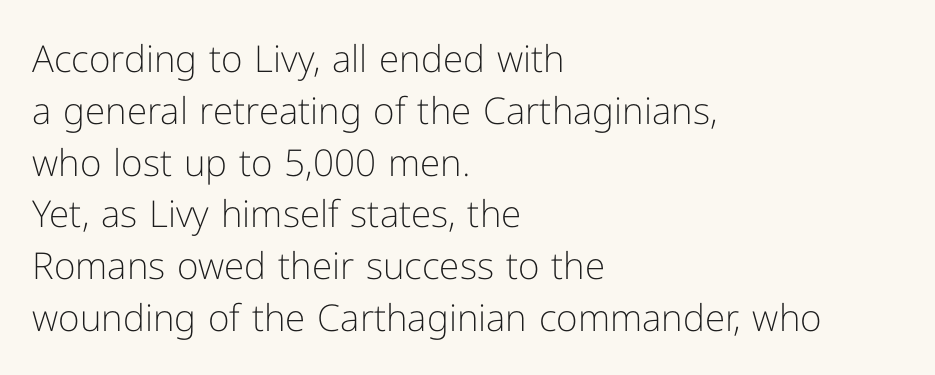
The image shows 37 px light sans-serif type, upright; set left-aligned, normal line spacing (1.4x), normal letter spacing, not underlined; low stroke contrast and a medium x-height.
